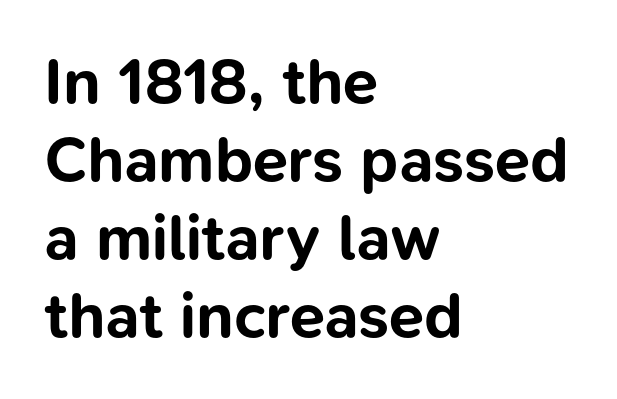
{"serif": "no", "italic": "no", "bold": "yes", "weight": "bold", "width": "normal", "stroke_contrast": "low", "x_height": "medium", "monospaced": "no", "underline": "no", "align": "left", "line_spacing_ratio": 1.22, "letter_spacing": "normal", "letter_spacing_em": 0.0, "glyph_px": 64}
